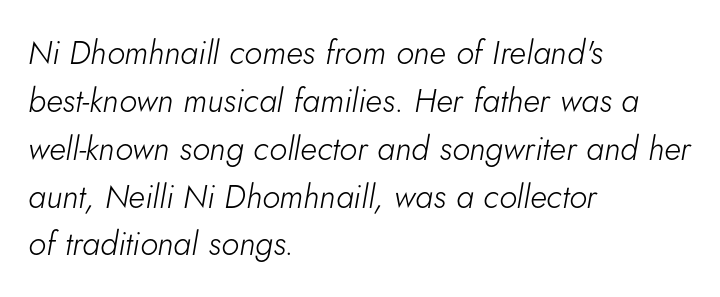
The image shows 33 px light type, italic (leaning right); set left-aligned, normal line spacing (1.45x), normal letter spacing, not underlined; low stroke contrast and a small x-height.
